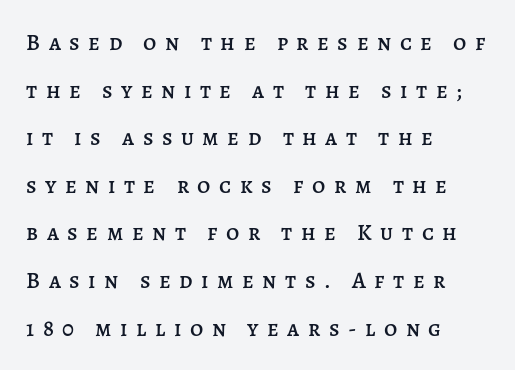
{"italic": "no", "underline": "no", "align": "left", "line_spacing": "loose", "line_spacing_ratio": 2.07, "letter_spacing": "wide", "letter_spacing_em": 0.37, "glyph_px": 23}
